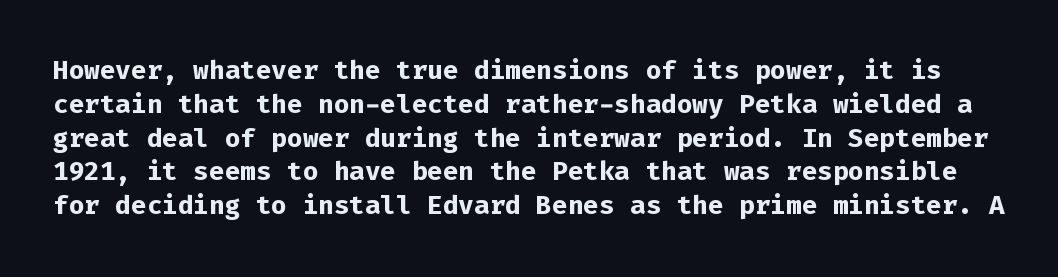
The image shows 26 px bold type, upright; set normal line spacing (1.3x), normal letter spacing, not underlined.
